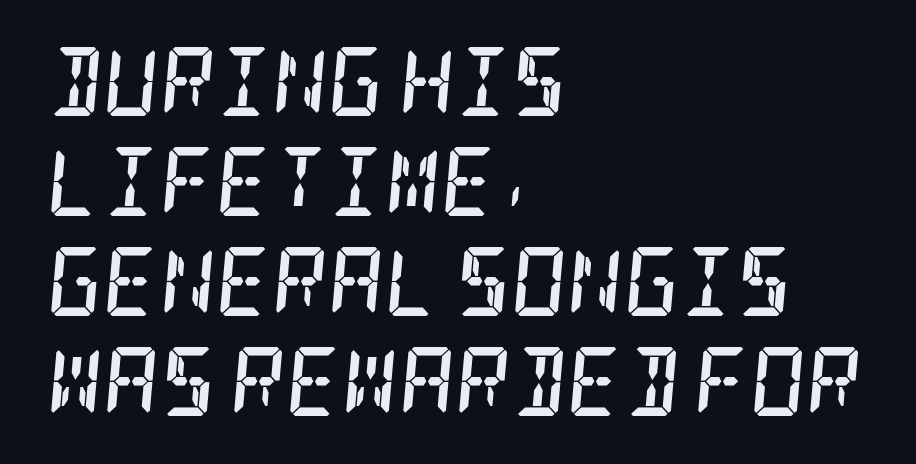
In CSS terms this would be text-align: left. Typesetter's note: full bold, strokes at maximum text heaviness. Whoever set this chose a conventional vertical rhythm. Default kerning and tracking; the words read as compact shapes. Bare-footed words on every line.
